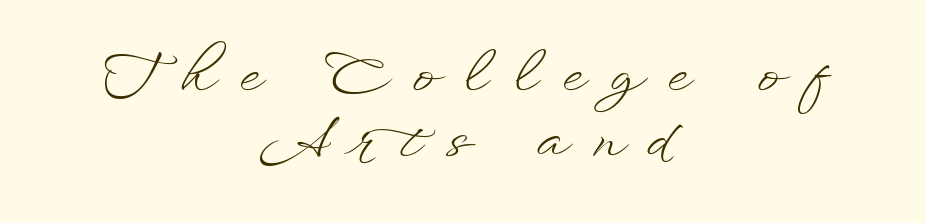
{"bold": "no", "weight": "light", "width": "wide", "stroke_contrast": "low", "x_height": "small", "monospaced": "no", "underline": "no", "align": "center", "line_spacing_ratio": 1.21, "letter_spacing": "wide", "letter_spacing_em": 0.47, "glyph_px": 54}
